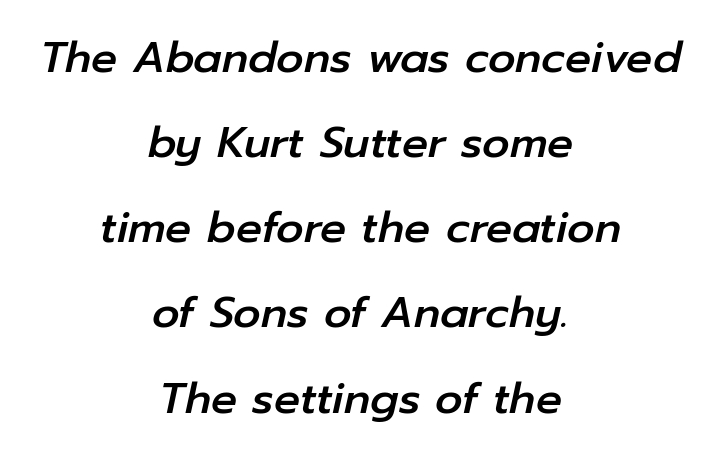
Here the glyphs are tracked normally, forming tight word shapes. Quick note: underline off. The passage shown stacks its lines with a broad gap. A typesetter would mark this as italic.
